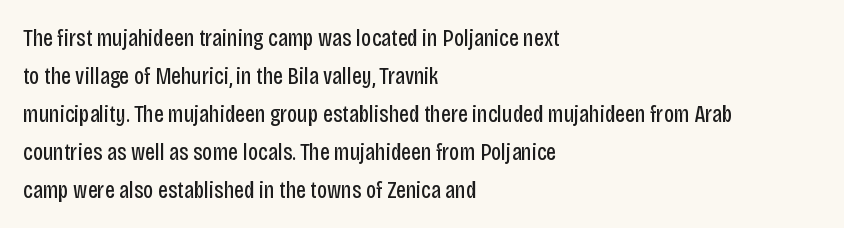
Q: Is the text bold? A: No.
Q: Is the text italic (slanted)? A: No, it is upright.
Q: Is the text underlined? A: No.
Q: How is the paragraph aligned? A: Left-aligned.
Q: Is the spacing between letters normal or unusually wide? A: Normal.
Q: Is the spacing between lines tight, normal or loose? A: Normal.
